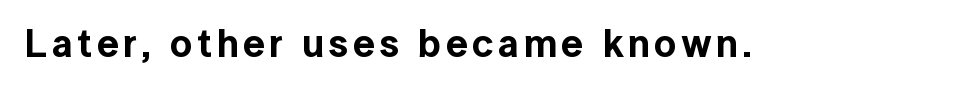
Q: Is the text italic (slanted)? A: No, it is upright.
Q: Is the typeface a serif or a sans-serif typeface? A: Sans-serif.
Q: Is the text underlined? A: No.
Q: Width (condensed, normal, or wide)? A: Normal.
Q: x-height? A: Medium.
Q: Monospaced? A: No.
